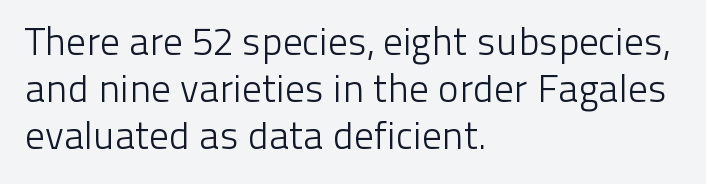
The image shows 39 px light sans-serif type, upright; set left-aligned, line spacing 1.2x, normal letter spacing, not underlined; low stroke contrast and a medium x-height.
